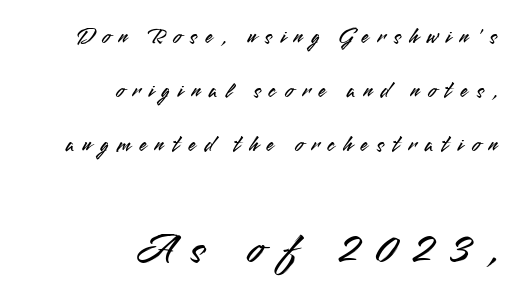
The gap between lines stays unmarked. The typesetter chose a ragged-left arrangement here. The second block has been scaled up relative to the first. Is this a sans? Yes — the strokes have no serifs. Do the characters align in a grid? No, the font is proportional.
